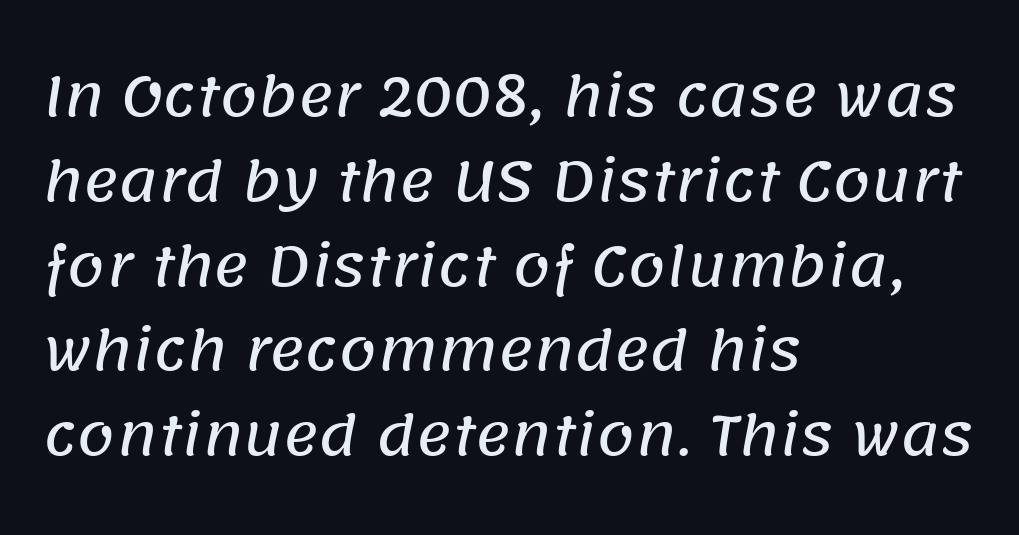
Check the space under the baseline: it is left empty. The face used here is a sans, in the tradition of grotesques and geometrics. The lines in this sample share a left origin and differ only in where they stop. Evenly set lines give the paragraph a standard silhouette. Does extra space separate the letters? No, they use regular spacing. A typesetter would call this proportional, since set widths differ per character.
